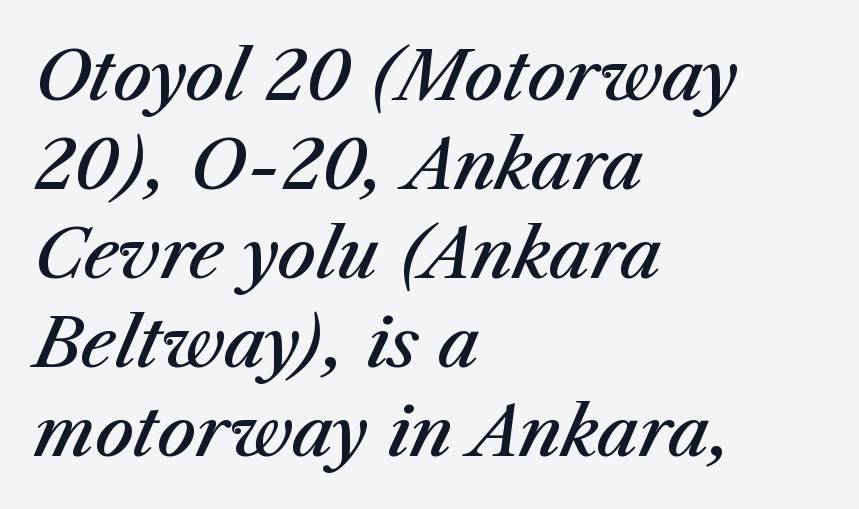
The image shows 68 px semibold type, italic (leaning right); set left-aligned, normal line spacing (1.31x), normal letter spacing, not underlined; medium stroke contrast and a medium x-height.
